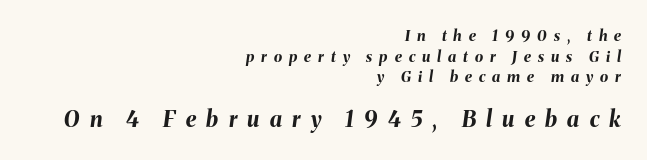
Q: Is the text bold? A: Yes.
Q: Is the text italic (slanted)? A: Yes, it leans right by about 8 degrees.
Q: Is the text underlined? A: No.
Q: How is the paragraph aligned? A: Right-aligned.
Q: Is the spacing between letters normal or unusually wide? A: Unusually wide.
Q: Is the spacing between lines tight, normal or loose? A: Normal.
Q: Which block of text is set in a larger size, the first (top) or the second (bottom)? A: The second (bottom) one.
